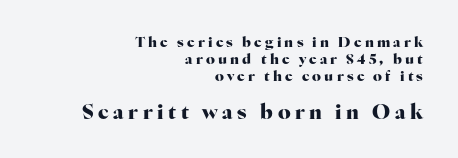
Q: Is the text bold? A: Yes.
Q: Is the text italic (slanted)? A: No, it is upright.
Q: Is the text underlined? A: No.
Q: How is the paragraph aligned? A: Right-aligned.
Q: Is the spacing between letters normal or unusually wide? A: Unusually wide.
Q: Which block of text is set in a larger size, the first (top) or the second (bottom)? A: The second (bottom) one.
